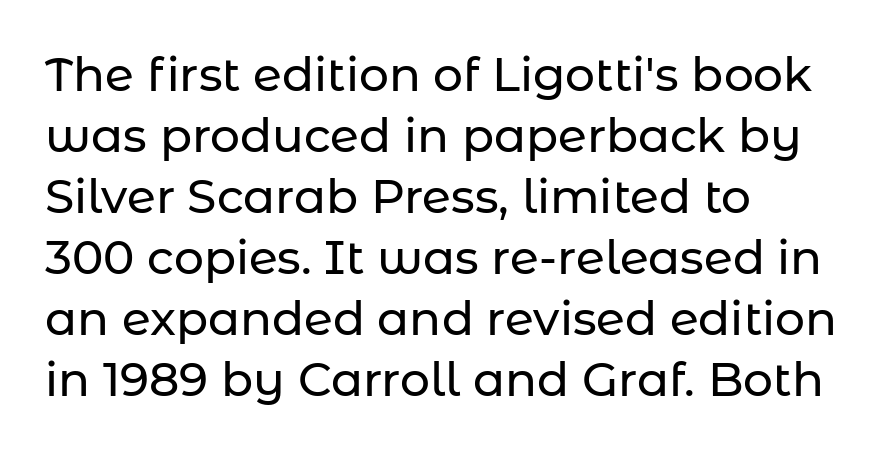
{"serif": "no", "italic": "no", "width": "normal", "stroke_contrast": "low", "x_height": "medium", "monospaced": "no", "underline": "no", "align": "left", "line_spacing": "normal", "line_spacing_ratio": 1.3, "letter_spacing": "normal", "letter_spacing_em": 0.0, "glyph_px": 47}
